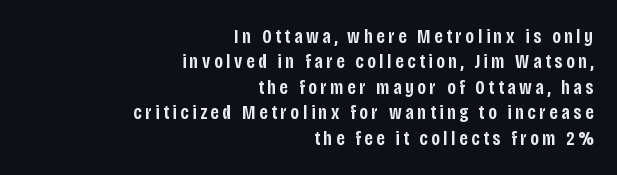
The image shows 20 px text type, upright; set right-aligned, normal line spacing (1.27x), not underlined.
